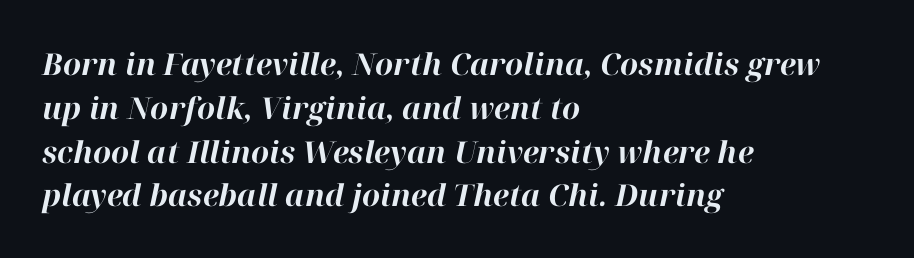
{"italic": "yes", "lean": "right", "slant_degrees": 12, "bold": "yes", "weight": "bold", "width": "normal", "stroke_contrast": "high", "x_height": "medium", "monospaced": "no", "underline": "no", "align": "left", "line_spacing": "normal", "line_spacing_ratio": 1.46, "letter_spacing": "normal", "letter_spacing_em": 0.0, "glyph_px": 30}
